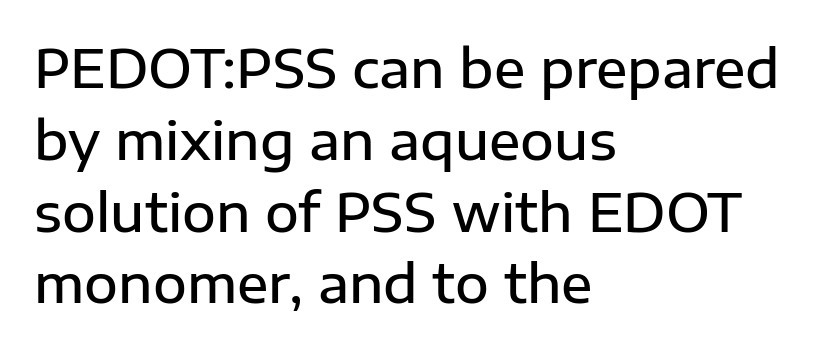
This sample keeps an unexceptional amount of space between lines. Short note: letters normally spaced. The rendering uses natural spacing where letterforms have individual widths. If you drew a line through each stem, it would be perfectly vertical.
